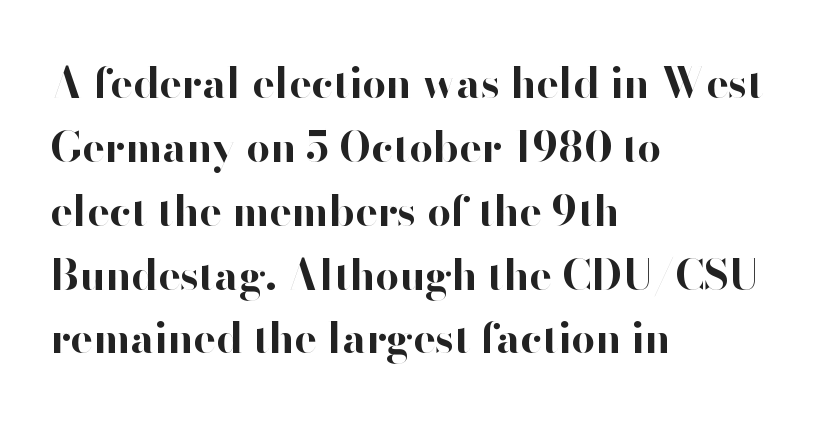
Q: Is the text bold? A: Yes.
Q: Is the text italic (slanted)? A: No, it is upright.
Q: Is the typeface a serif or a sans-serif typeface? A: Sans-serif.
Q: Is the text underlined? A: No.
Q: How is the paragraph aligned? A: Left-aligned.
Q: Is the spacing between letters normal or unusually wide? A: Normal.
Q: Is the spacing between lines tight, normal or loose? A: Normal.
Q: Width (condensed, normal, or wide)? A: Normal.
Q: Stroke contrast? A: High.
Q: x-height? A: Small.
Q: Monospaced? A: No.
